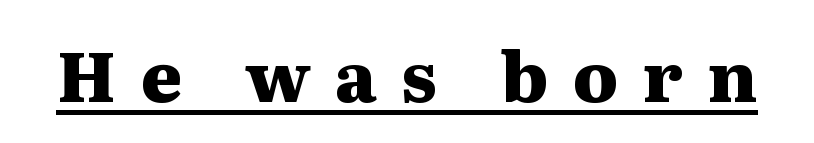
{"serif": "yes", "italic": "no", "bold": "yes", "weight": "heavy", "width": "wide", "stroke_contrast": "medium", "x_height": "medium", "monospaced": "no", "underline": "yes", "letter_spacing": "wide", "letter_spacing_em": 0.35, "glyph_px": 70}
